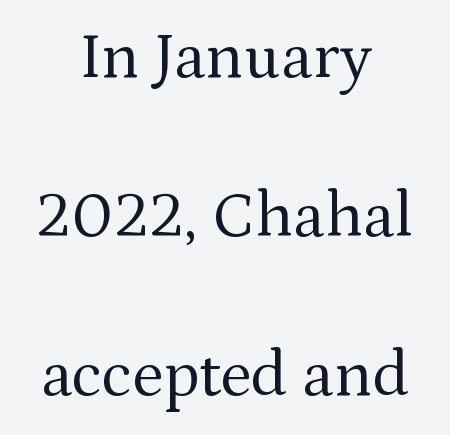
The image shows 65 px regular-weight serif type, upright; set centered, loose line spacing (2.45x), normal letter spacing, not underlined; medium stroke contrast and a medium x-height.
